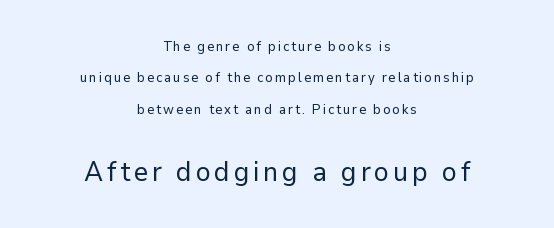
Q: Is the text bold? A: No.
Q: Is the text italic (slanted)? A: No, it is upright.
Q: Is the typeface a serif or a sans-serif typeface? A: Sans-serif.
Q: Is the text underlined? A: No.
Q: How is the paragraph aligned? A: Centered.
Q: Is the spacing between lines tight, normal or loose? A: Loose.
Q: Which block of text is set in a larger size, the first (top) or the second (bottom)? A: The second (bottom) one.
Q: Width (condensed, normal, or wide)? A: Normal.
Q: Stroke contrast? A: Low.
Q: x-height? A: Medium.
Q: Monospaced? A: No.
